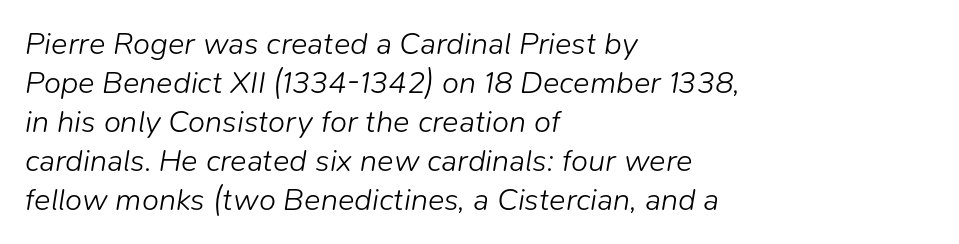
No heavy texture on the line: the type isn't bold. Is this a fixed-width face? No — the glyphs have proportional, varying widths. Layout note: lines flush left. This block has exactly the height ordinary leading produces. Is the letter spacing exaggerated? No — it looks like the ordinary default. A typesetter would mark this as italic.
